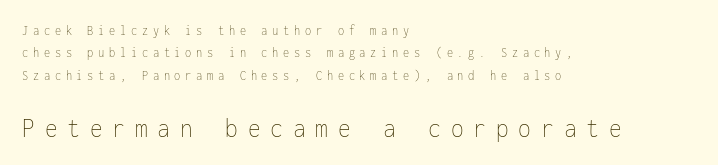
Do the characters align in a grid? Yes, the font is monospaced. The space between consecutive lines is moderate. No italicization has been applied; the sample stays upright. Larger block? The one below; the one above is distinctly smaller. No heavy texture on the line: the type isn't bold. Loose tracking; the words dissolve into strings of separated letters.
